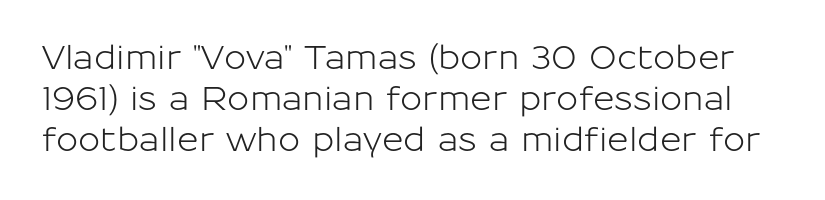
The letters sit at their default tracking, neither squeezed nor spread. In terms of letterform style, serifs are entirely absent. Has an underline been added? It has not. Proportional: the letters do not fall into vertical columns.
